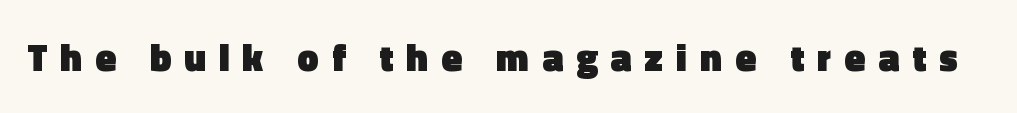
{"serif": "no", "italic": "no", "bold": "yes", "weight": "heavy", "width": "normal", "x_height": "medium", "monospaced": "no", "underline": "no", "letter_spacing": "wide", "letter_spacing_em": 0.34, "glyph_px": 38}
